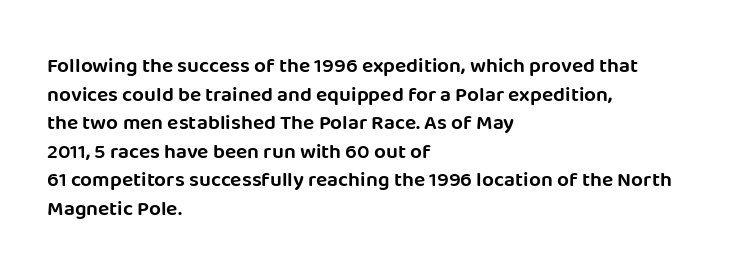
The image shows 21 px text type, upright; set left-aligned, normal line spacing (1.36x), normal letter spacing, not underlined.
